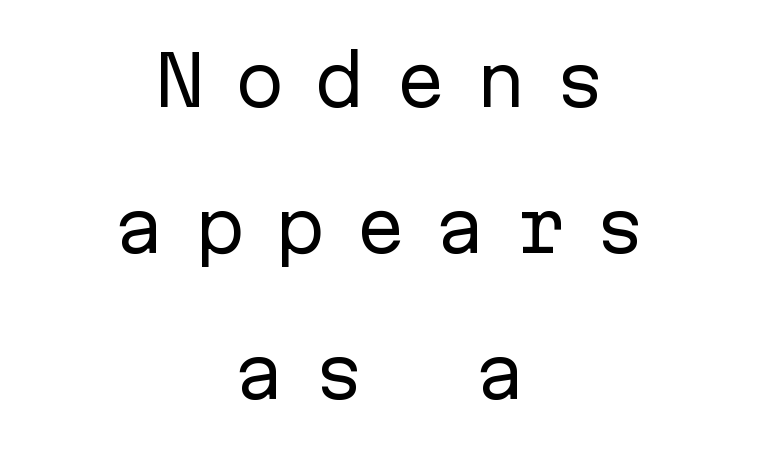
The image shows 68 px regular-weight sans-serif type, upright, monospaced; set centered, loose line spacing (2.15x), unusually wide letter spacing (+0.43 em), not underlined; low stroke contrast and a medium x-height.
